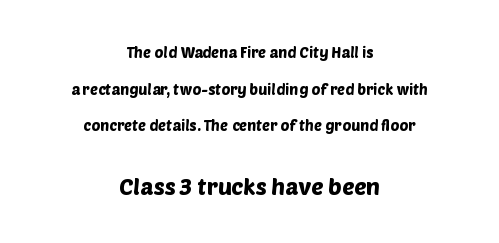
Caption: standard tracking, unaltered. Underline: absent. The letters in the lower block stand taller than those in the block above. Neither beginnings nor endings align; midpoints do. The vertical gap from one line to the next is large.
